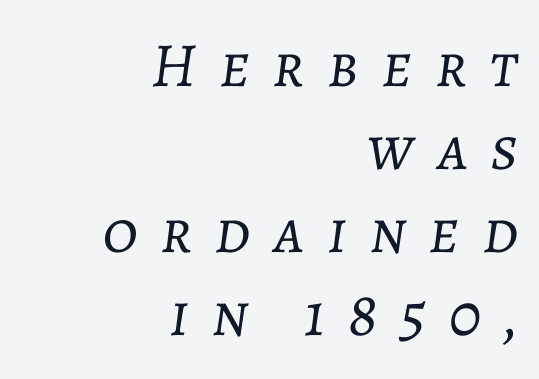
Q: Is the text bold? A: No.
Q: Is the text italic (slanted)? A: Yes, it leans right by about 7 degrees.
Q: Is the text underlined? A: No.
Q: How is the paragraph aligned? A: Right-aligned.
Q: Is the spacing between letters normal or unusually wide? A: Unusually wide.
Q: Is the spacing between lines tight, normal or loose? A: Normal.
Q: Width (condensed, normal, or wide)? A: Normal.
Q: Stroke contrast? A: Low.
Q: x-height? A: Medium.
Q: Monospaced? A: No.
